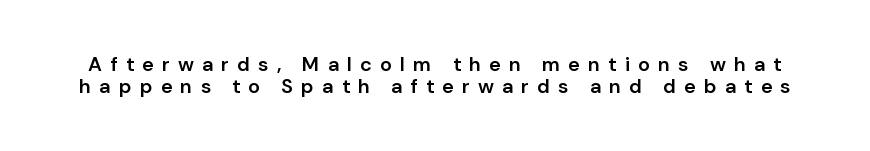
Inter-character spacing is expanded well beyond the font's built-in metrics. Clear beneath every line of the passage. The letters stand upright; this is a roman face. These words are printed semibold, heavier than regular yet not bold.
